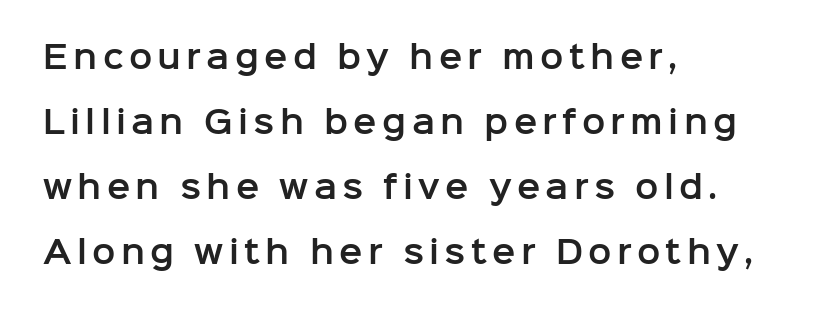
Q: Is the text italic (slanted)? A: No, it is upright.
Q: Is the typeface a serif or a sans-serif typeface? A: Sans-serif.
Q: Is the text underlined? A: No.
Q: How is the paragraph aligned? A: Left-aligned.
Q: Is the spacing between lines tight, normal or loose? A: Loose.
Q: Width (condensed, normal, or wide)? A: Normal.
Q: Stroke contrast? A: Low.
Q: x-height? A: Medium.
Q: Monospaced? A: No.
